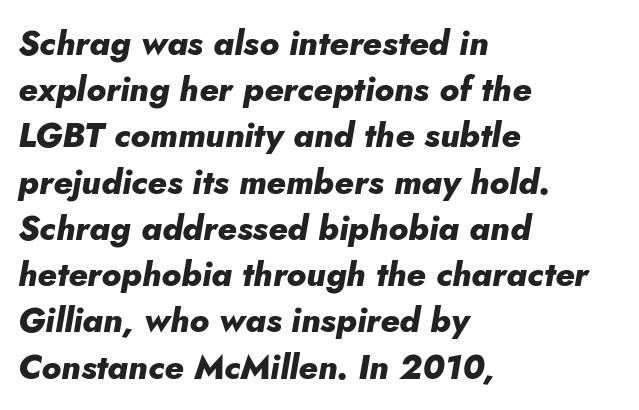
The image shows 34 px heavy type, italic (leaning right); set left-aligned, normal line spacing (1.36x), normal letter spacing, not underlined; low stroke contrast and a small x-height.
